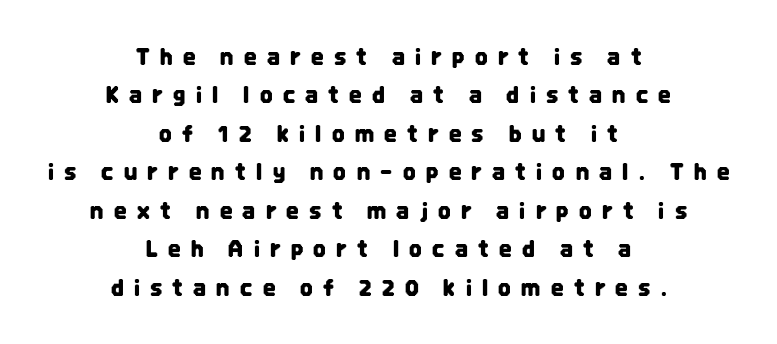
Q: Is the text italic (slanted)? A: No, it is upright.
Q: Is the text underlined? A: No.
Q: How is the paragraph aligned? A: Centered.
Q: Is the spacing between letters normal or unusually wide? A: Unusually wide.
